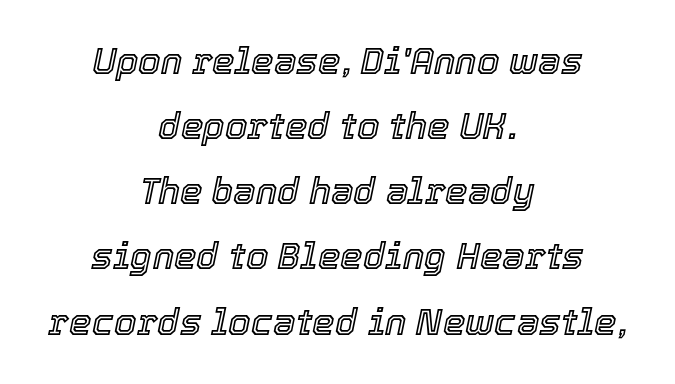
Observe the lean: these are italic letterforms. The strip under each line holds only bare page. The letterforms sit shoulder to shoulder at normal distance. The paragraph shown floats in the horizontal middle.
